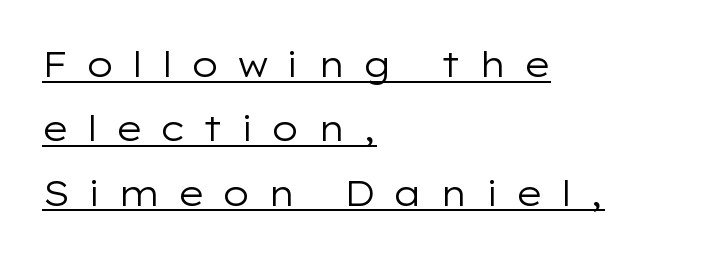
You can tell it's not italic because the verticals are truly vertical. Display-style spreading of the glyphs; the letterfit is very open. Is this a fixed-width face? No — the glyphs have proportional, varying widths. A quiet, ordinary-to-light weight characterises the typeface. Unlike a traditional serif, this face leaves its strokes unadorned.
